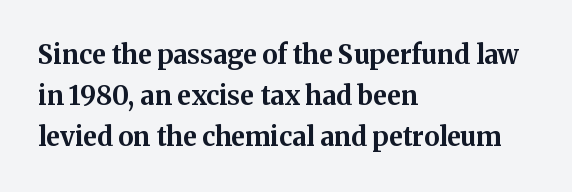
Q: Is the text bold? A: Yes.
Q: Is the text italic (slanted)? A: No, it is upright.
Q: Is the text underlined? A: No.
Q: How is the paragraph aligned? A: Left-aligned.
Q: Is the spacing between letters normal or unusually wide? A: Normal.
Q: Is the spacing between lines tight, normal or loose? A: Normal.
